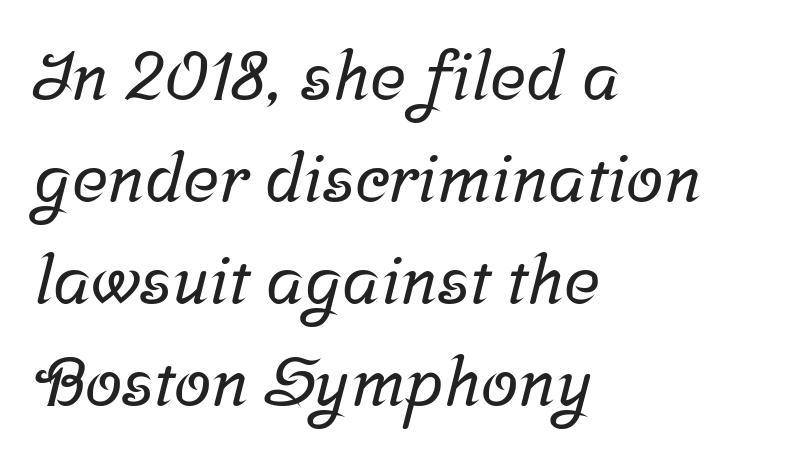
Q: Is the text underlined? A: No.
Q: How is the paragraph aligned? A: Left-aligned.
Q: Is the spacing between letters normal or unusually wide? A: Normal.
Q: Is the spacing between lines tight, normal or loose? A: Normal.
Q: Width (condensed, normal, or wide)? A: Normal.
Q: Stroke contrast? A: Low.
Q: x-height? A: Medium.
Q: Monospaced? A: No.
